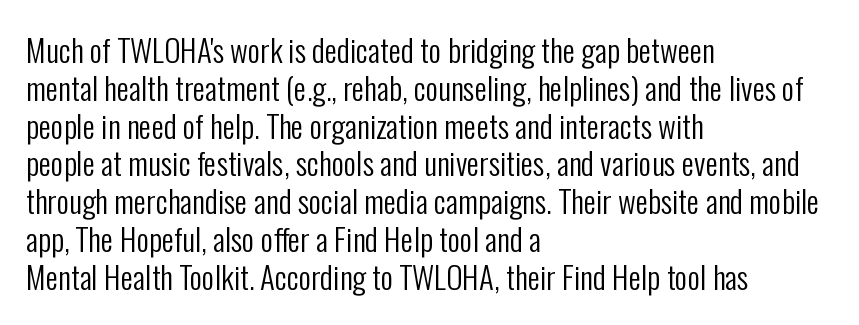
The image shows 31 px regular-weight, condensed sans-serif type, upright; set left-aligned, line spacing 1.22x, normal letter spacing, not underlined; low stroke contrast and a medium x-height.
